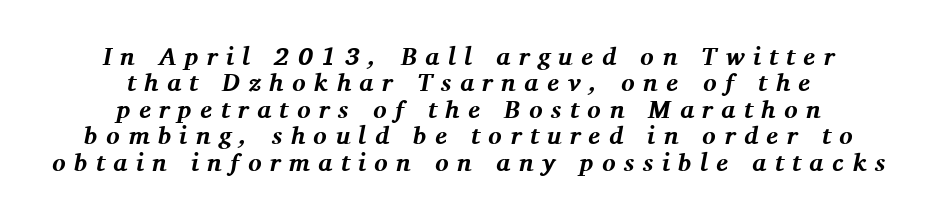
{"italic": "yes", "lean": "right", "slant_degrees": 11, "bold": "yes", "underline": "no", "align": "center", "line_spacing": "tight", "line_spacing_ratio": 1.06, "letter_spacing": "wide", "letter_spacing_em": 0.34, "glyph_px": 25}
